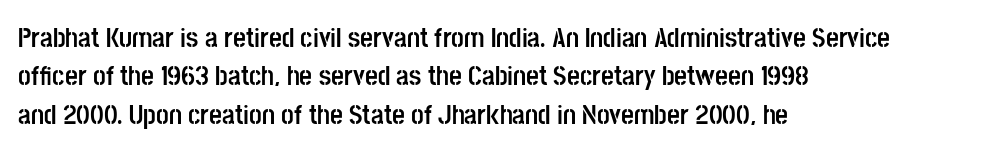
The image shows 28 px semibold, condensed sans-serif type, upright; set left-aligned, normal line spacing (1.37x), normal letter spacing, not underlined; low stroke contrast and a large x-height.
